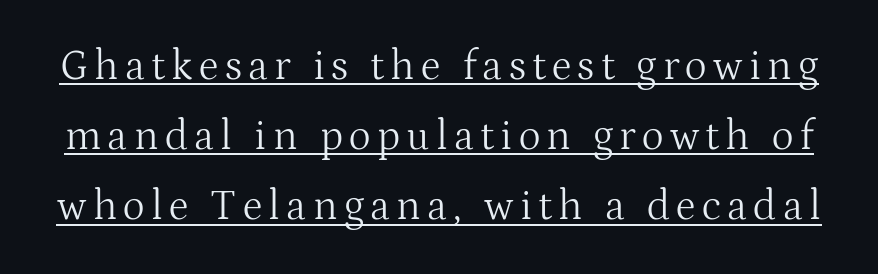
{"serif": "yes", "italic": "no", "bold": "no", "weight": "light", "width": "normal", "stroke_contrast": "medium", "x_height": "medium", "monospaced": "no", "underline": "yes", "line_spacing": "normal", "line_spacing_ratio": 1.67, "glyph_px": 42}
